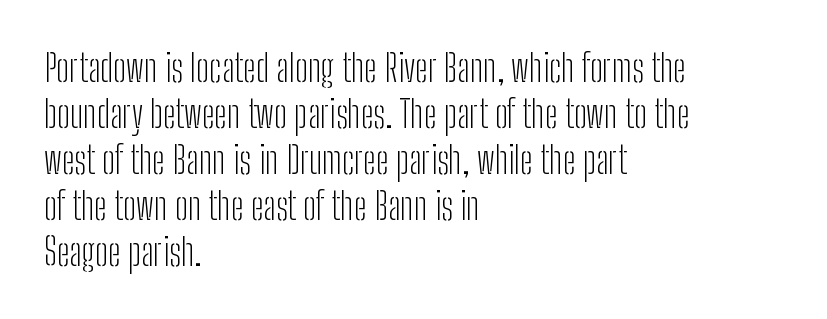
The image shows 38 px light, condensed sans-serif type, upright; set left-aligned, line spacing 1.21x, normal letter spacing, not underlined; low stroke contrast and a medium x-height.
